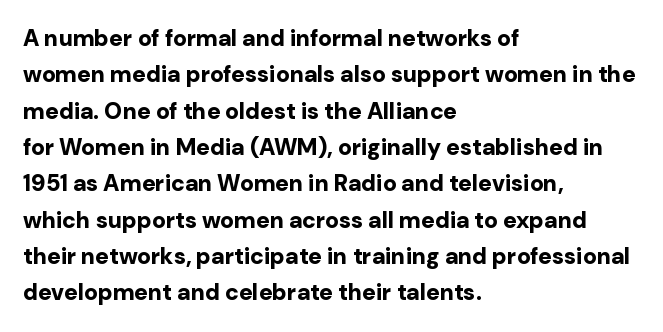
The image shows 23 px bold type, upright; set left-aligned, normal line spacing (1.58x), normal letter spacing, not underlined.
